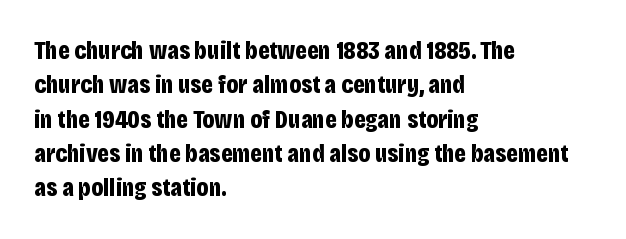
Q: Is the text bold? A: Yes.
Q: Is the text italic (slanted)? A: No, it is upright.
Q: Is the text underlined? A: No.
Q: How is the paragraph aligned? A: Left-aligned.
Q: Is the spacing between letters normal or unusually wide? A: Normal.
Q: Is the spacing between lines tight, normal or loose? A: Normal.
